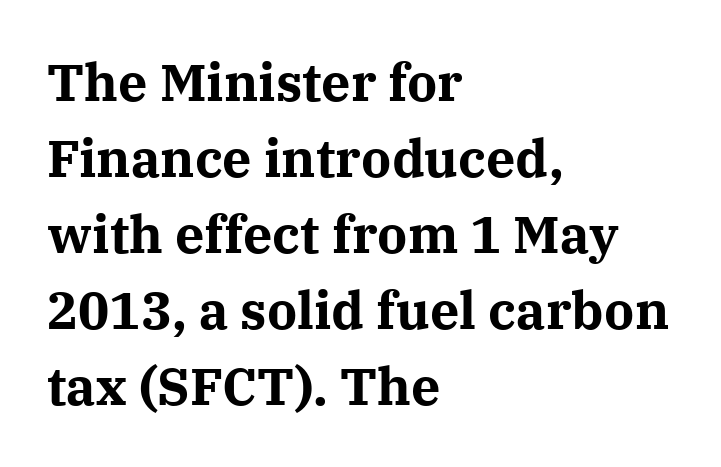
The image shows 52 px bold serif type, upright; set left-aligned, normal line spacing (1.46x), normal letter spacing, not underlined; medium stroke contrast and a medium x-height.
